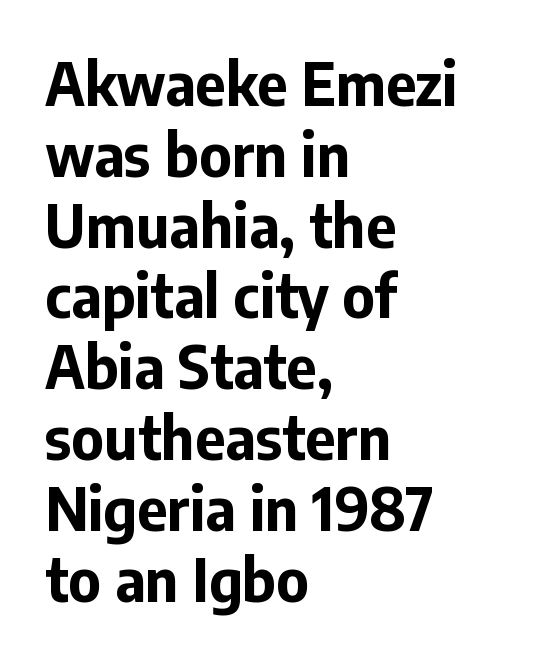
A typesetter would call this proportional, since set widths differ per character. Here the glyphs are tracked normally, forming tight word shapes. Tall strokes in this sample are plumb rather than angled. The compositor pushed each line to the left boundary. The text was rendered using a sans face with plain stroke endings. Each row of text sits above clean, open space.
